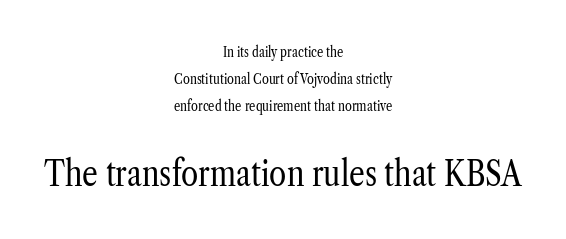
The foot of each line stays bare and open. These lines are rendered in a variable-pitch font. Caption: upper text group reduced, lower text group enlarged. The lettering stays uniformly vertical, giving the passage a roman look. How are the letters spaced? Ordinarily, with no added tracking. Does the type have serifs? Yes, each stem ends in a small foot.
